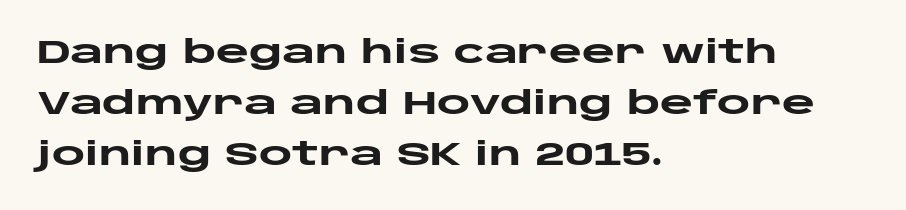
Q: Is the text bold? A: Yes.
Q: Is the text italic (slanted)? A: No, it is upright.
Q: Is the typeface a serif or a sans-serif typeface? A: Sans-serif.
Q: Is the text underlined? A: No.
Q: How is the paragraph aligned? A: Left-aligned.
Q: Is the spacing between letters normal or unusually wide? A: Normal.
Q: Is the spacing between lines tight, normal or loose? A: Normal.
Q: Width (condensed, normal, or wide)? A: Wide.
Q: Stroke contrast? A: Low.
Q: x-height? A: Large.
Q: Monospaced? A: No.
